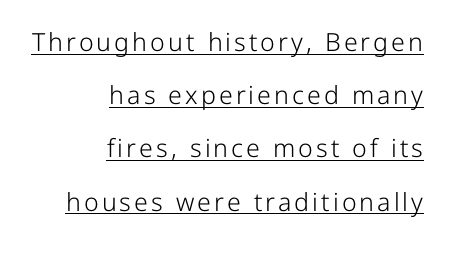
The image shows 25 px text type, upright; set right-aligned, loose line spacing (2.13x), underlined.
